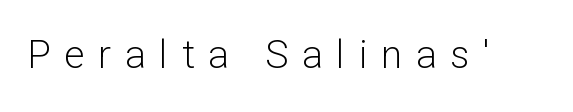
Someone cranked the tracking dial way up on this one. A typesetter would call this proportional, since set widths differ per character. What kind of face is this? One without serifs — a sans. The font is comparable to plain body text, perhaps lighter. Unlike italic type, these characters show no tilt at all. No word sits above an underline.
